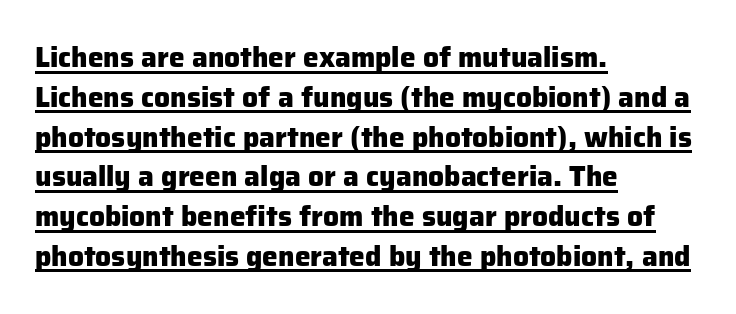
The image shows 28 px heavy sans-serif type, upright; set left-aligned, normal line spacing (1.42x), normal letter spacing, underlined; low stroke contrast and a medium x-height.
